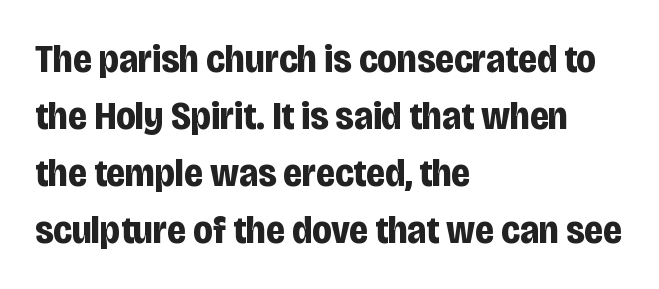
A student would call this left alignment; a typographer would say flush left, rag right. What weight is shown? A full bold with thick strokes. The zone under the glyphs is completely vacant. The letters stand upright; this is a roman face. Think of a printed novel: that variable character pitch is what you see here. Honestly, the letter spacing is just normal — you wouldn't notice it.
